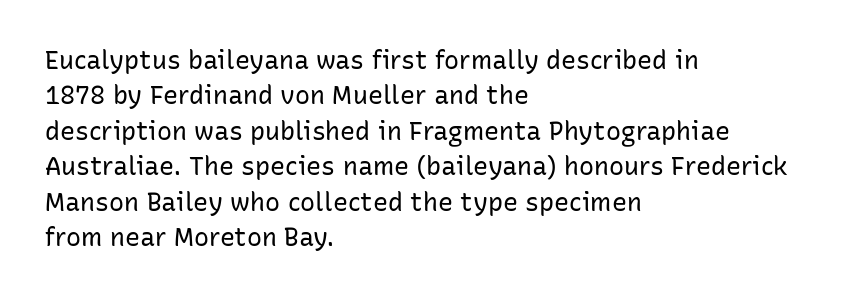
{"italic": "no", "bold": "no", "underline": "no", "align": "left", "line_spacing": "normal", "line_spacing_ratio": 1.42, "letter_spacing": "normal", "letter_spacing_em": 0.0, "glyph_px": 25}
